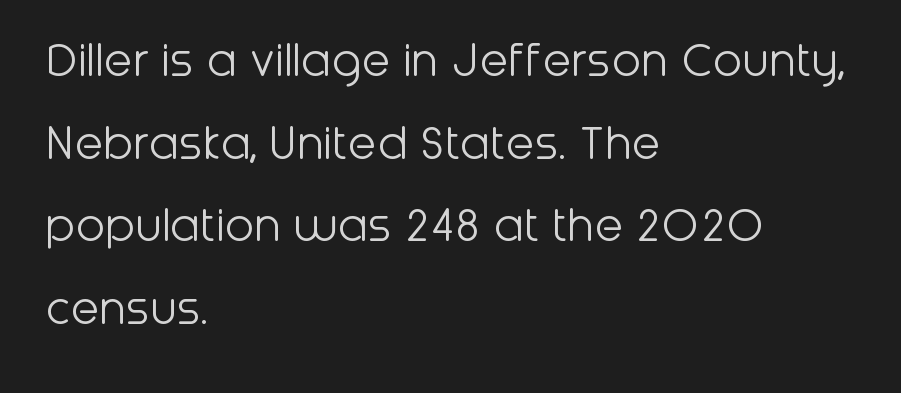
{"serif": "no", "italic": "no", "bold": "no", "weight": "light", "width": "normal", "stroke_contrast": "low", "x_height": "medium", "monospaced": "no", "underline": "no", "align": "left", "line_spacing": "normal", "line_spacing_ratio": 1.56, "letter_spacing": "normal", "letter_spacing_em": 0.0, "glyph_px": 53}
